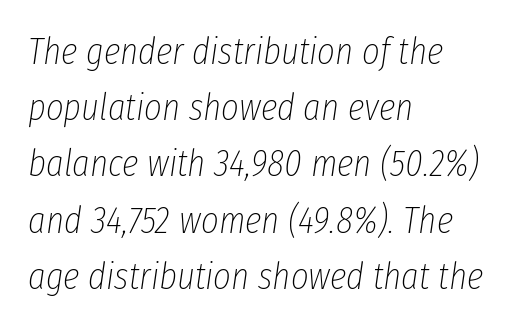
The image shows 38 px thin, condensed type, italic (leaning right); set left-aligned, normal line spacing (1.48x), normal letter spacing, not underlined; low stroke contrast and a medium x-height.
